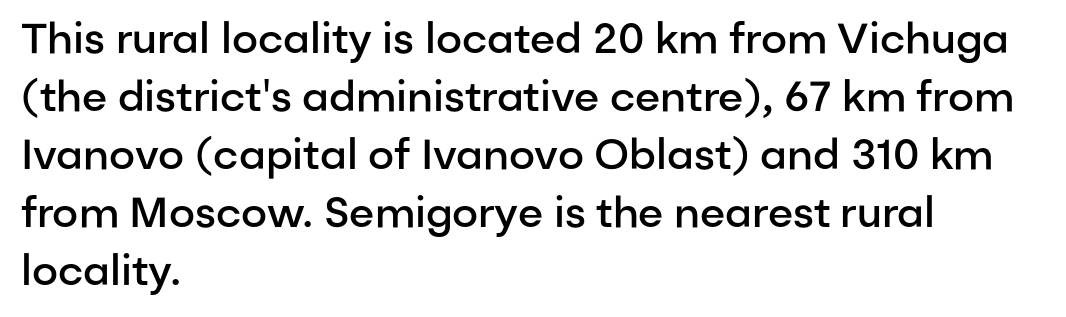
{"serif": "no", "italic": "no", "bold": "semi", "weight": "semibold", "width": "normal", "stroke_contrast": "low", "x_height": "medium", "monospaced": "no", "underline": "no", "align": "left", "line_spacing": "normal", "line_spacing_ratio": 1.38, "letter_spacing": "normal", "letter_spacing_em": 0.0, "glyph_px": 42}
